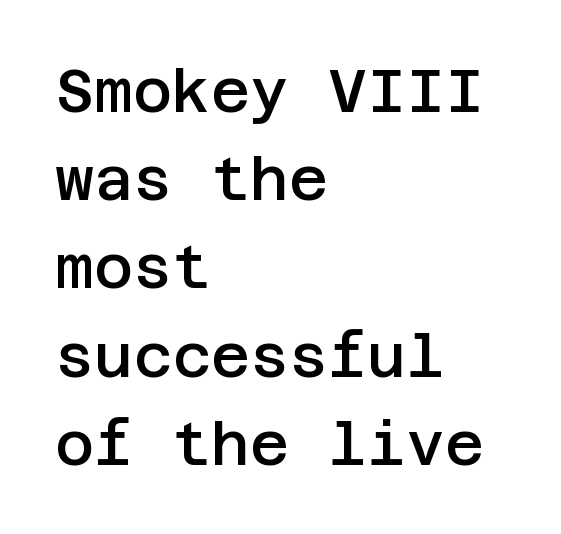
The passage shown stacks its lines at a standard gap. The words here are not underlined. I'd describe the lettering as semibold — firm but not a full bold. Inter-character spacing is left at the font's built-in metrics. The rag falls on the right side of this text block. Nothing sits at the stroke ends, so this counts as sans-serif.
